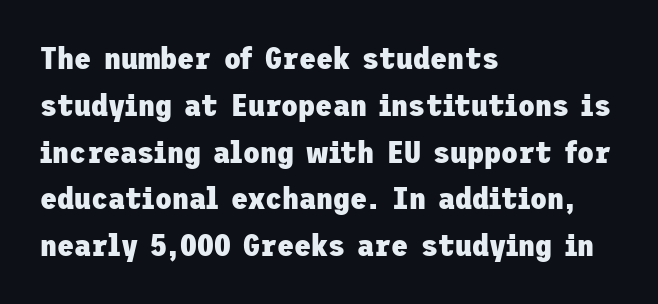
Q: Is the text bold? A: Yes.
Q: Is the text italic (slanted)? A: No, it is upright.
Q: Is the typeface a serif or a sans-serif typeface? A: Sans-serif.
Q: Is the text underlined? A: No.
Q: How is the paragraph aligned? A: Left-aligned.
Q: Is the spacing between letters normal or unusually wide? A: Normal.
Q: Is the spacing between lines tight, normal or loose? A: Normal.
Q: Width (condensed, normal, or wide)? A: Normal.
Q: Stroke contrast? A: Low.
Q: x-height? A: Medium.
